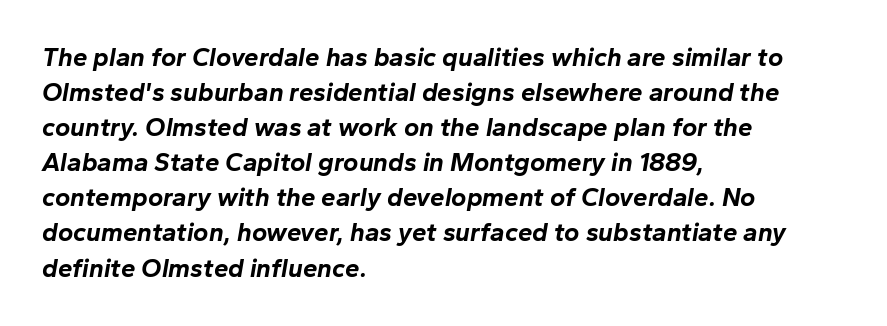
Q: Is the text bold? A: Yes.
Q: Is the text italic (slanted)? A: Yes, it leans right by about 10 degrees.
Q: Is the text underlined? A: No.
Q: How is the paragraph aligned? A: Left-aligned.
Q: Is the spacing between letters normal or unusually wide? A: Normal.
Q: Is the spacing between lines tight, normal or loose? A: Normal.
